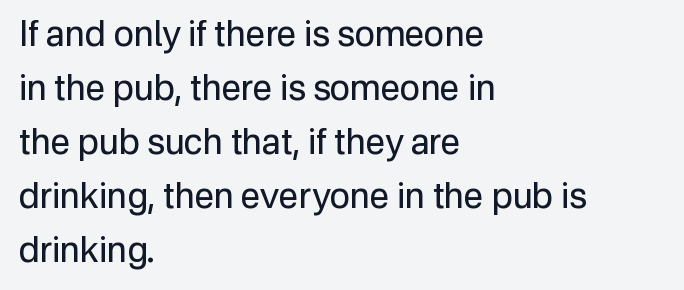
The glyphs are unaccompanied by any horizontal stroke below them. Regarding serifs, this sample does without them. The designer left line spacing at the default. What stands out about the letter spacing? Nothing — it is the standard amount. Each letter keeps its own natural width here, so spacing adapts to shape. These lines stack with their left ends in a neat column.
